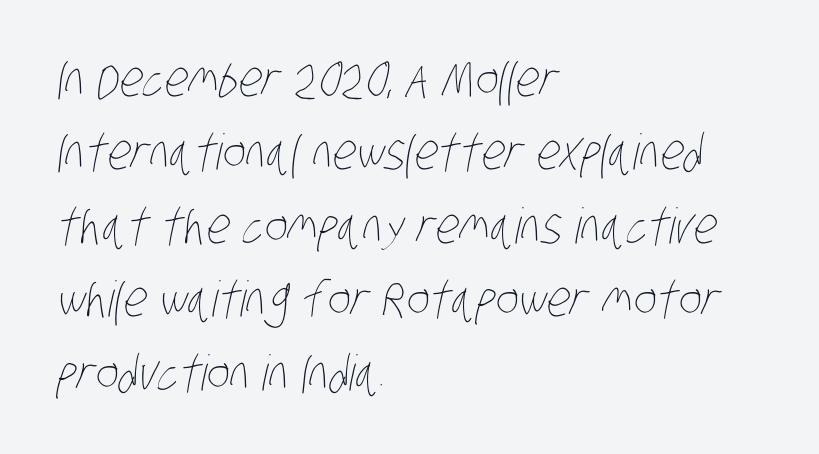
Q: Is the text bold? A: No.
Q: Is the text underlined? A: No.
Q: How is the paragraph aligned? A: Left-aligned.
Q: Is the spacing between letters normal or unusually wide? A: Normal.
Q: Is the spacing between lines tight, normal or loose? A: Normal.
Q: Width (condensed, normal, or wide)? A: Condensed.
Q: Stroke contrast? A: Low.
Q: x-height? A: Large.
Q: Monospaced? A: No.
